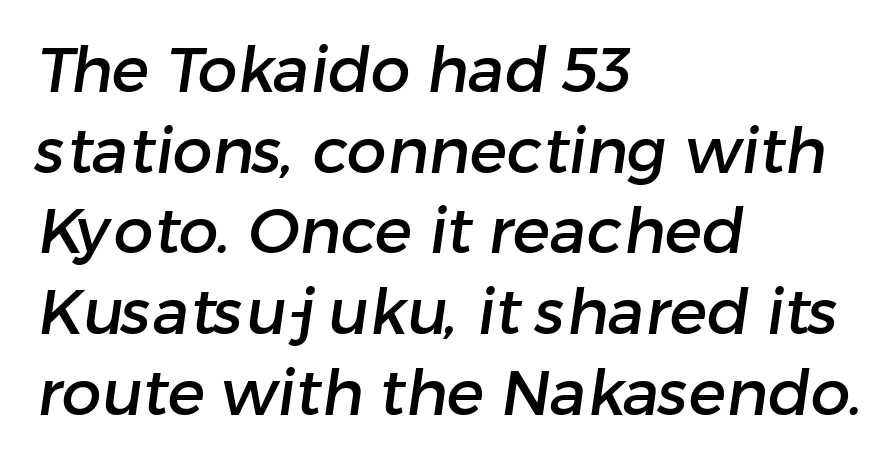
Q: Is the typeface a serif or a sans-serif typeface? A: Sans-serif.
Q: Is the text underlined? A: No.
Q: How is the paragraph aligned? A: Left-aligned.
Q: Is the spacing between letters normal or unusually wide? A: Normal.
Q: Is the spacing between lines tight, normal or loose? A: Normal.
Q: Width (condensed, normal, or wide)? A: Normal.
Q: Stroke contrast? A: Low.
Q: x-height? A: Medium.
Q: Monospaced? A: No.
